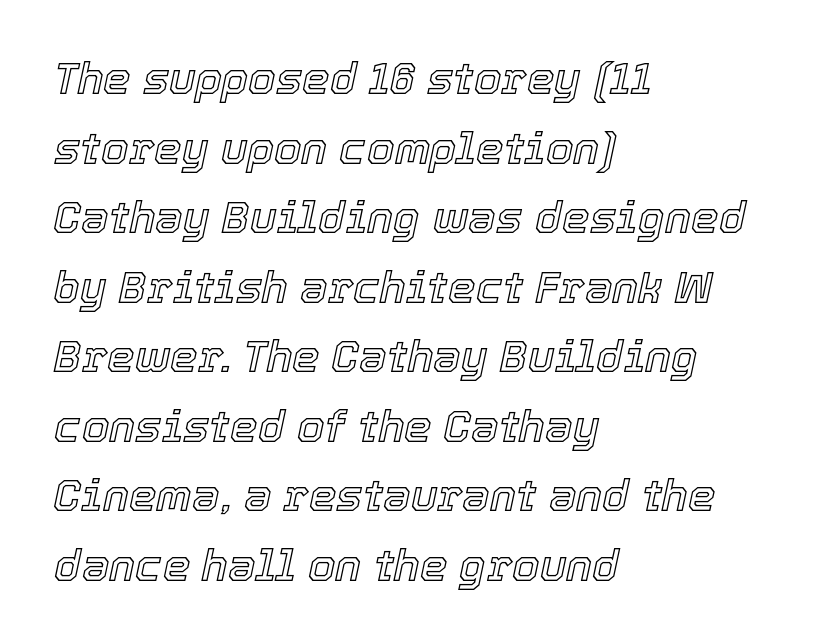
The image shows 44 px text type, italic (leaning right); set left-aligned, normal line spacing (1.58x), normal letter spacing, not underlined; a medium x-height.
